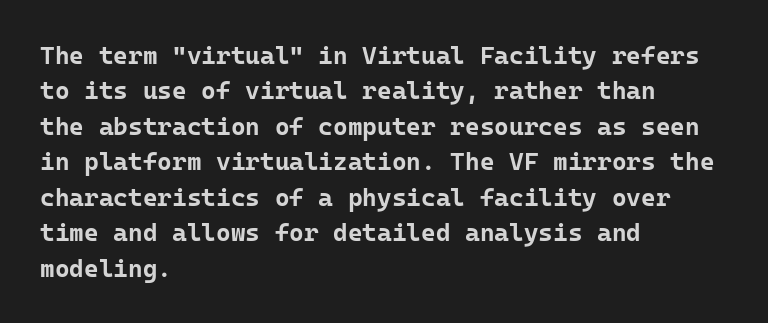
{"italic": "no", "bold": "yes", "underline": "no", "align": "left", "line_spacing": "normal", "line_spacing_ratio": 1.42, "letter_spacing": "normal", "letter_spacing_em": 0.0, "glyph_px": 25}
